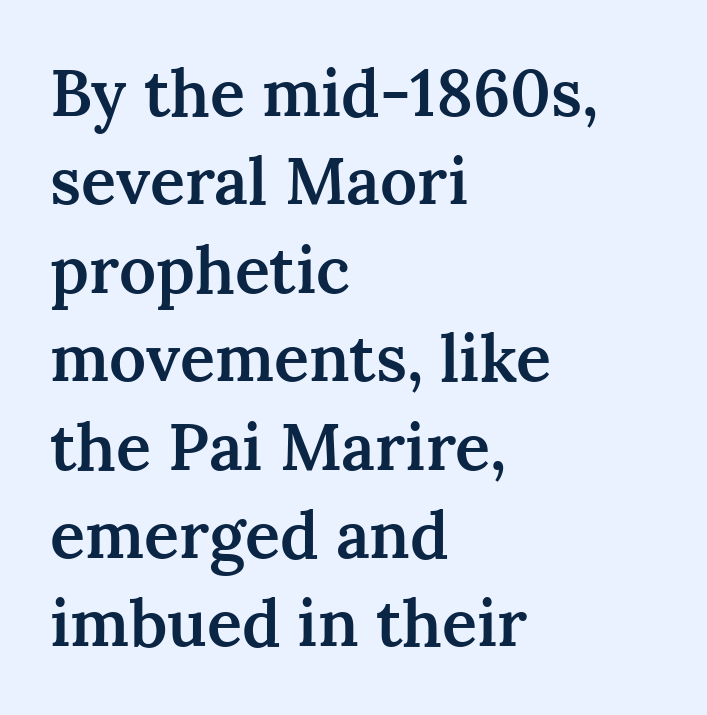
The image shows 65 px semibold serif type, upright; set left-aligned, normal line spacing (1.36x), normal letter spacing, not underlined; medium stroke contrast and a medium x-height.
